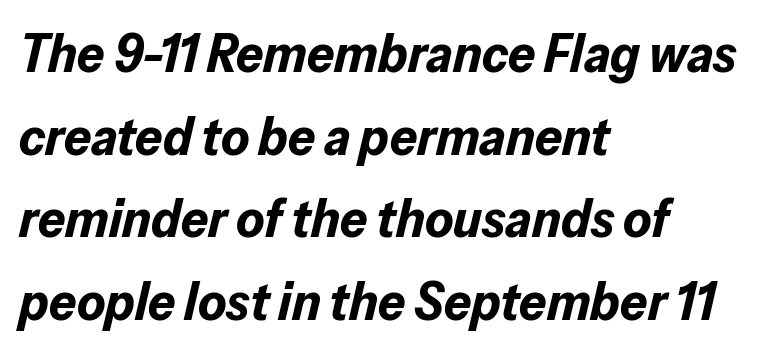
{"italic": "yes", "lean": "right", "slant_degrees": 13, "bold": "yes", "weight": "bold", "width": "normal", "stroke_contrast": "low", "x_height": "medium", "monospaced": "no", "underline": "no", "align": "left", "line_spacing": "normal", "line_spacing_ratio": 1.53, "letter_spacing": "normal", "letter_spacing_em": 0.0, "glyph_px": 54}
